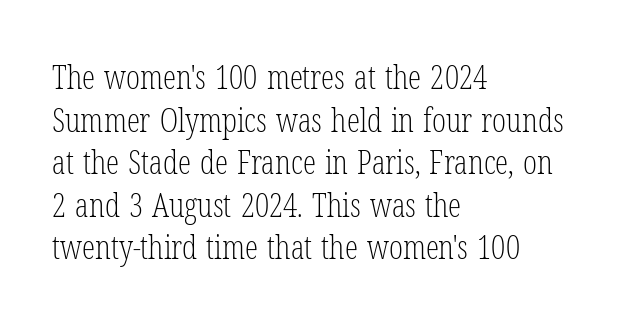
Q: Is the text bold? A: No.
Q: Is the text italic (slanted)? A: No, it is upright.
Q: Is the typeface a serif or a sans-serif typeface? A: Serif.
Q: Is the text underlined? A: No.
Q: How is the paragraph aligned? A: Left-aligned.
Q: Is the spacing between letters normal or unusually wide? A: Normal.
Q: Is the spacing between lines tight, normal or loose? A: Normal.
Q: Width (condensed, normal, or wide)? A: Condensed.
Q: Stroke contrast? A: Low.
Q: x-height? A: Medium.
Q: Monospaced? A: No.
